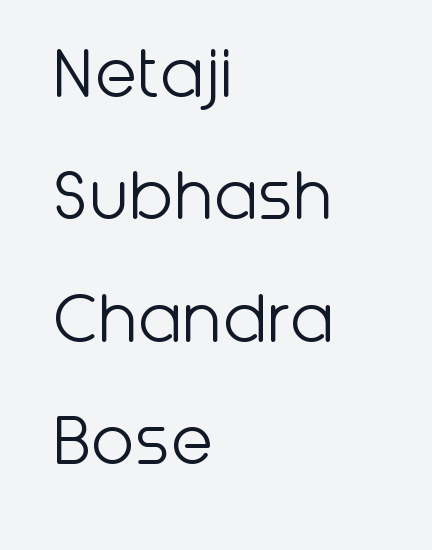
The image shows 79 px light sans-serif type, upright; set left-aligned, normal line spacing (1.55x), normal letter spacing, not underlined; low stroke contrast and a medium x-height.
